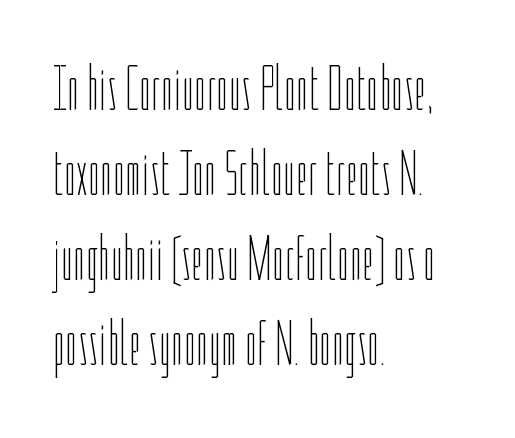
{"italic": "no", "bold": "no", "weight": "thin", "width": "condensed", "stroke_contrast": "low", "x_height": "medium", "monospaced": "no", "underline": "no", "align": "left", "line_spacing": "normal", "line_spacing_ratio": 1.35, "letter_spacing": "normal", "letter_spacing_em": 0.0, "glyph_px": 63}
